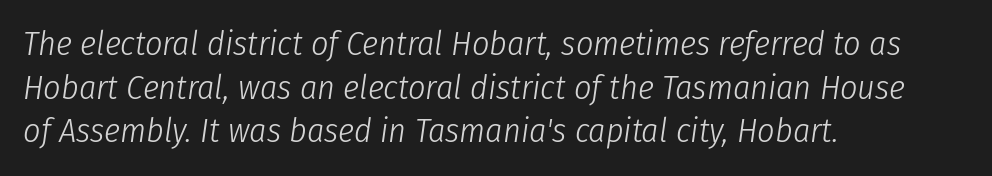
Slanted lettering throughout. This reads as an unemphasized weight, regular at the heaviest. The face used here is proportionally spaced, like ordinary book or web type. Just letters on the line, the space beneath them empty. What stands out about the letter spacing? Nothing — it is the standard amount.
